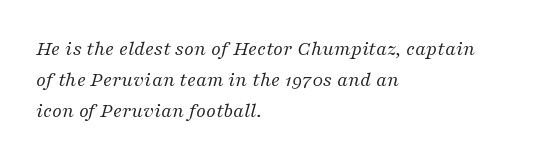
Each new line begins a customary step beneath the previous one. A classic flush-left, rag-right setting is used for this passage. The font sits on the lighter half of the weight spectrum, regular included. Would a proofreader flag this as italicized? Yes. Check the space under the baseline: it is left empty.
